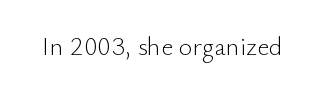
The image shows 26 px text type, upright; set normal letter spacing, not underlined.
